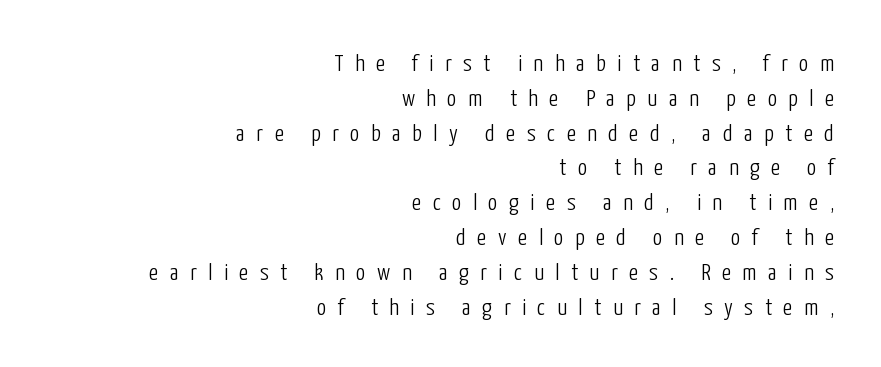
{"italic": "no", "bold": "no", "underline": "no", "align": "right", "line_spacing": "normal", "line_spacing_ratio": 1.45, "letter_spacing": "wide", "letter_spacing_em": 0.48, "glyph_px": 24}
